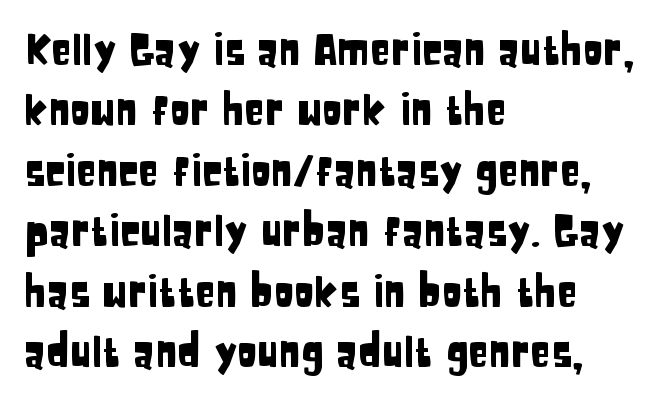
The image shows 42 px condensed sans-serif type, upright; set left-aligned, normal line spacing (1.44x), normal letter spacing, not underlined; low stroke contrast and a large x-height.
